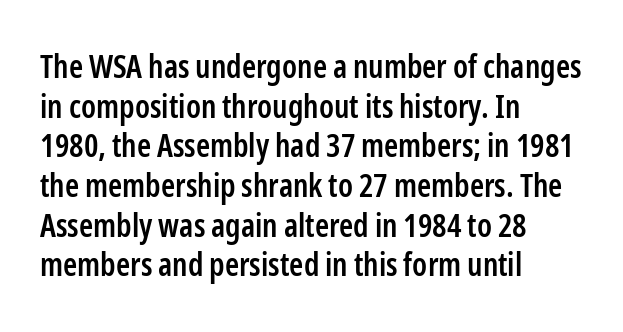
{"serif": "no", "italic": "no", "bold": "semi", "weight": "semibold", "width": "condensed", "stroke_contrast": "low", "x_height": "medium", "monospaced": "no", "underline": "no", "align": "left", "line_spacing_ratio": 1.24, "letter_spacing": "normal", "letter_spacing_em": 0.0, "glyph_px": 32}
